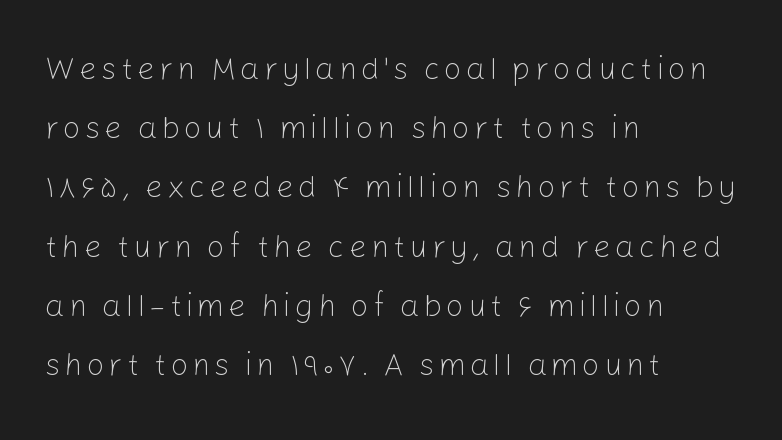
The image shows 31 px light sans-serif type, upright; set left-aligned, loose line spacing (1.91x), not underlined; low stroke contrast and a medium x-height.
